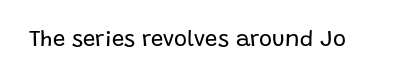
The image shows 22 px text type, upright; set normal letter spacing, not underlined.
